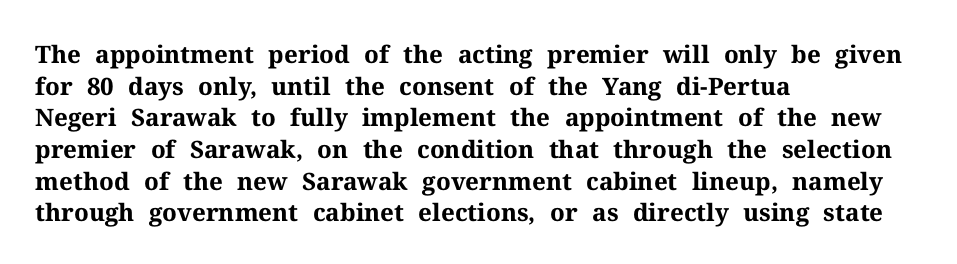
Q: Is the text bold? A: Yes.
Q: Is the text italic (slanted)? A: No, it is upright.
Q: Is the text underlined? A: No.
Q: How is the paragraph aligned? A: Left-aligned.
Q: Is the spacing between letters normal or unusually wide? A: Normal.
Q: Is the spacing between lines tight, normal or loose? A: Normal.
